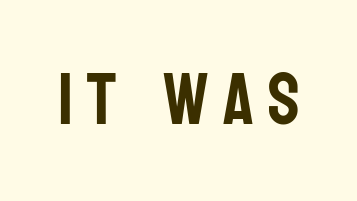
Q: Is the text italic (slanted)? A: No, it is upright.
Q: Is the typeface a serif or a sans-serif typeface? A: Sans-serif.
Q: Is the text underlined? A: No.
Q: Width (condensed, normal, or wide)? A: Condensed.
Q: Stroke contrast? A: Low.
Q: x-height? A: Large.
Q: Monospaced? A: No.
